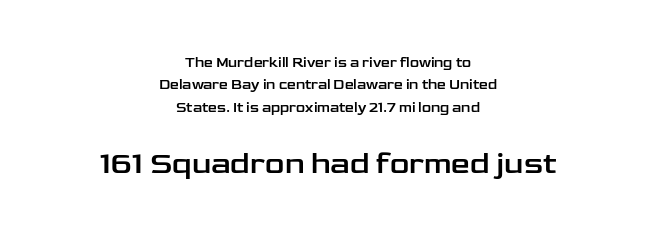
{"serif": "no", "italic": "no", "width": "wide", "stroke_contrast": "low", "x_height": "medium", "monospaced": "no", "underline": "no", "align": "center", "line_spacing": "normal", "line_spacing_ratio": 1.59, "letter_spacing": "normal", "letter_spacing_em": 0.0, "larger_block": "second", "size_ratio": 2.14, "glyph_px": 30}
